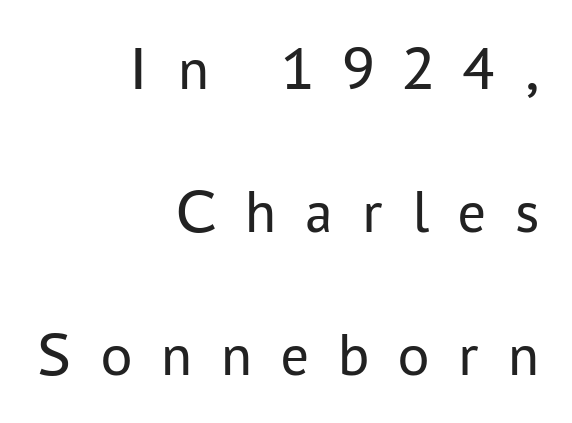
The image shows 62 px regular-weight sans-serif type, upright; set right-aligned, loose line spacing (2.31x), unusually wide letter spacing (+0.47 em), not underlined; low stroke contrast and a medium x-height.
